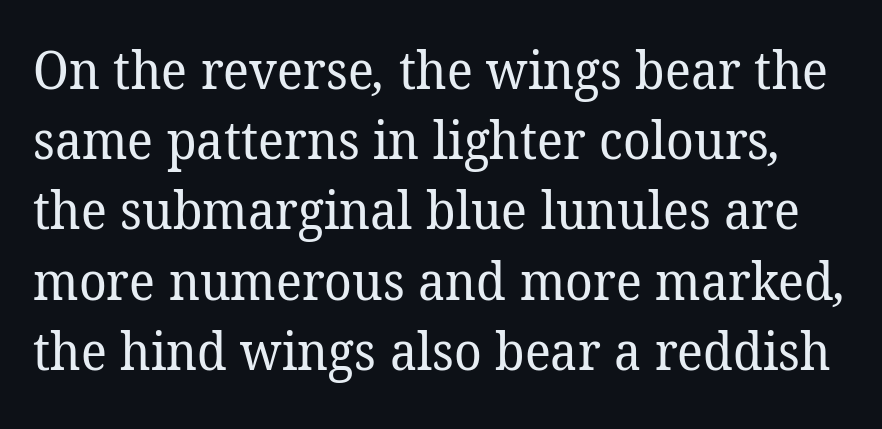
The image shows 52 px regular-weight serif type; set normal line spacing (1.35x), normal letter spacing, not underlined; low stroke contrast and a medium x-height.
